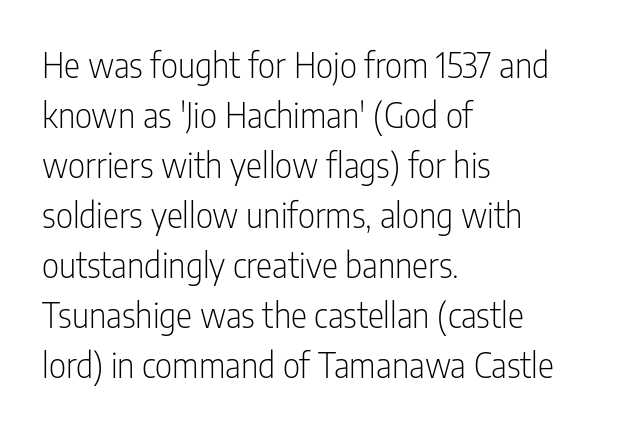
Q: Is the text bold? A: No.
Q: Is the text italic (slanted)? A: No, it is upright.
Q: Is the typeface a serif or a sans-serif typeface? A: Sans-serif.
Q: Is the text underlined? A: No.
Q: How is the paragraph aligned? A: Left-aligned.
Q: Is the spacing between letters normal or unusually wide? A: Normal.
Q: Is the spacing between lines tight, normal or loose? A: Normal.
Q: Width (condensed, normal, or wide)? A: Condensed.
Q: Stroke contrast? A: Low.
Q: x-height? A: Medium.
Q: Monospaced? A: No.
